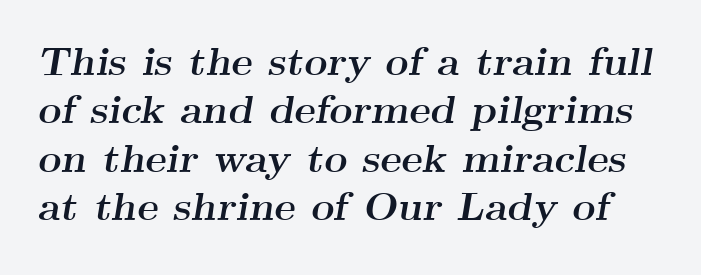
Q: Is the text bold? A: Yes.
Q: Is the text italic (slanted)? A: Yes, it leans right by about 9 degrees.
Q: Is the typeface a serif or a sans-serif typeface? A: Serif.
Q: Is the text underlined? A: No.
Q: Is the spacing between letters normal or unusually wide? A: Normal.
Q: Width (condensed, normal, or wide)? A: Wide.
Q: Stroke contrast? A: Medium.
Q: x-height? A: Small.
Q: Monospaced? A: No.
